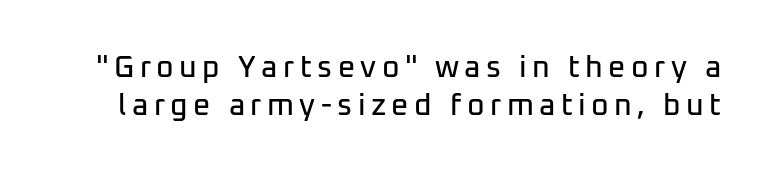
{"serif": "no", "italic": "no", "width": "normal", "stroke_contrast": "low", "x_height": "medium", "monospaced": "no", "underline": "no", "line_spacing": "normal", "line_spacing_ratio": 1.27, "glyph_px": 30}
